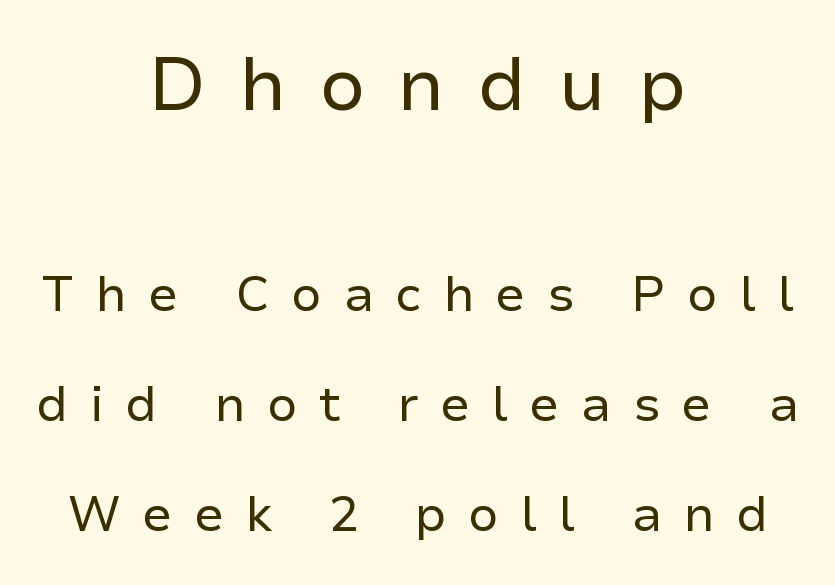
The image shows 74 px regular-weight sans-serif type, upright; set centered, loose line spacing (2.25x), unusually wide letter spacing (+0.43 em), not underlined; the first (top) block is 1.51x larger; low stroke contrast and a medium x-height.
